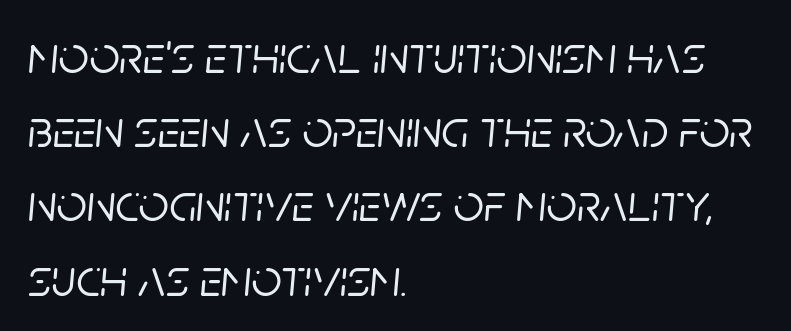
The image shows 53 px text type, italic (leaning right); set left-aligned, normal line spacing (1.4x), normal letter spacing, not underlined; low stroke contrast and a large x-height.
